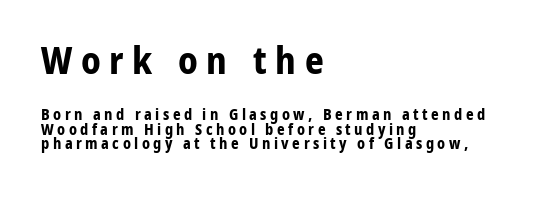
Q: Is the text bold? A: Yes.
Q: Is the text italic (slanted)? A: No, it is upright.
Q: Is the typeface a serif or a sans-serif typeface? A: Sans-serif.
Q: Is the text underlined? A: No.
Q: How is the paragraph aligned? A: Left-aligned.
Q: Is the spacing between letters normal or unusually wide? A: Unusually wide.
Q: Is the spacing between lines tight, normal or loose? A: Tight.
Q: Which block of text is set in a larger size, the first (top) or the second (bottom)? A: The first (top) one.
Q: Width (condensed, normal, or wide)? A: Normal.
Q: Stroke contrast? A: Low.
Q: x-height? A: Medium.
Q: Monospaced? A: No.
